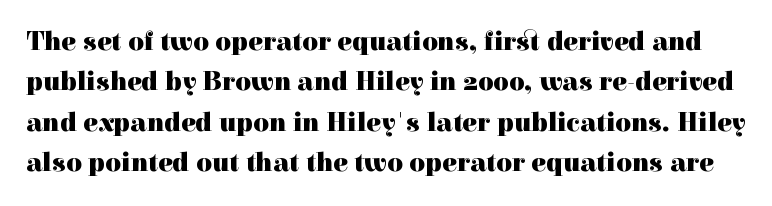
The image shows 27 px bold type, upright; set normal line spacing (1.5x), normal letter spacing, not underlined.
